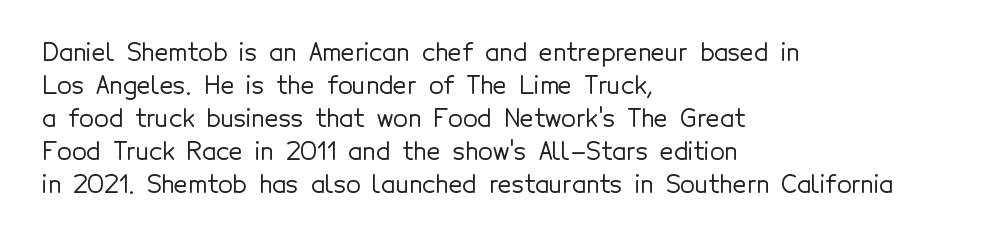
{"italic": "no", "underline": "no", "align": "left", "line_spacing": "normal", "line_spacing_ratio": 1.37, "letter_spacing": "normal", "letter_spacing_em": 0.0, "glyph_px": 24}
